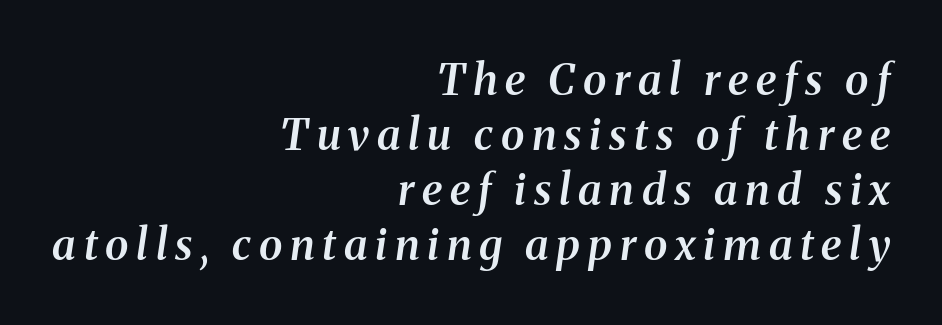
The image shows 43 px semibold serif type, italic (leaning right); set right-aligned, normal line spacing (1.28x), not underlined; medium stroke contrast and a medium x-height.
